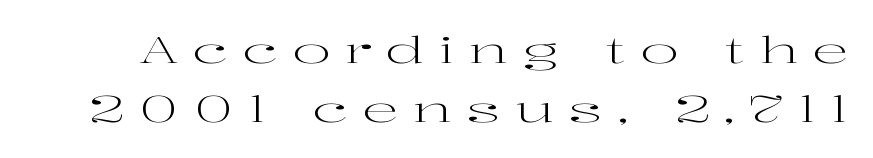
The image shows 36 px regular-weight, wide serif type, upright; set normal line spacing (1.63x), unusually wide letter spacing (+0.4 em), not underlined; high stroke contrast and a medium x-height.
